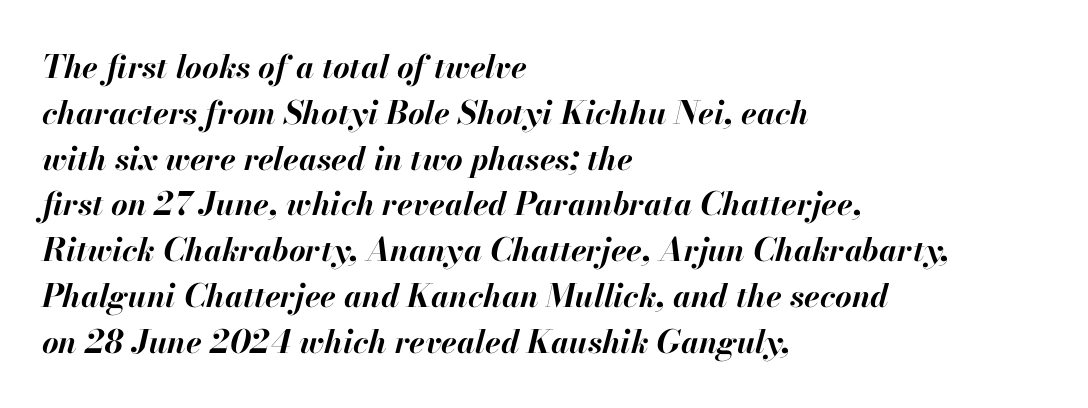
If you drew a line through each stem, it would be angled. Weight: bold. Do the characters align in a grid? No, the font is proportional. The baseline area is clear. The passage shown stacks its lines at a standard gap. Compared with a centered layout, this one pins lines to the left instead.
